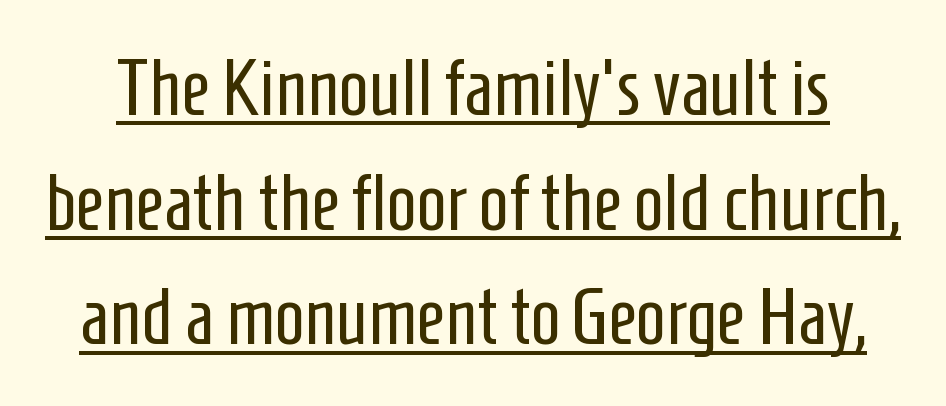
{"serif": "no", "italic": "no", "bold": "no", "weight": "regular", "width": "condensed", "stroke_contrast": "low", "x_height": "medium", "monospaced": "no", "underline": "yes", "line_spacing": "normal", "line_spacing_ratio": 1.45, "letter_spacing": "normal", "letter_spacing_em": 0.0, "glyph_px": 79}
